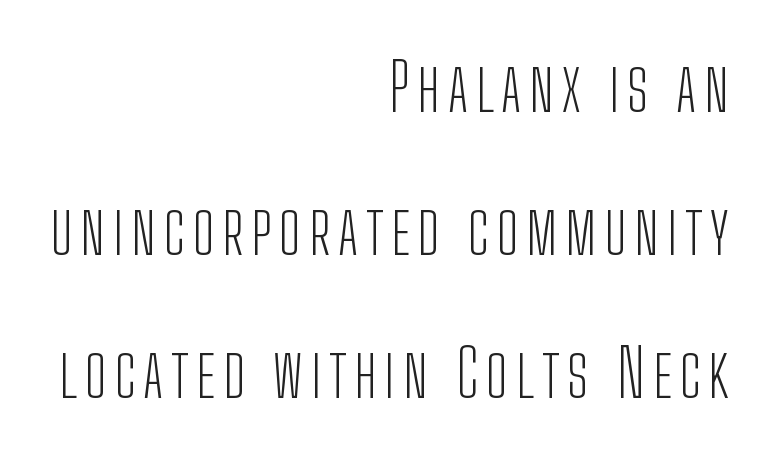
The image shows 65 px light, condensed sans-serif type, upright; set right-aligned, loose line spacing (2.2x), not underlined; low stroke contrast and a medium x-height.
